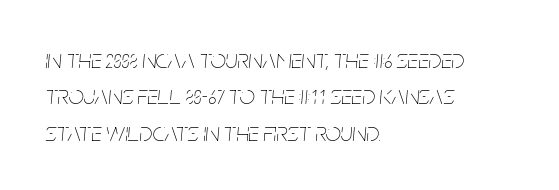
The image shows 27 px text type, italic (leaning right); set left-aligned, normal line spacing (1.35x), normal letter spacing, not underlined.
